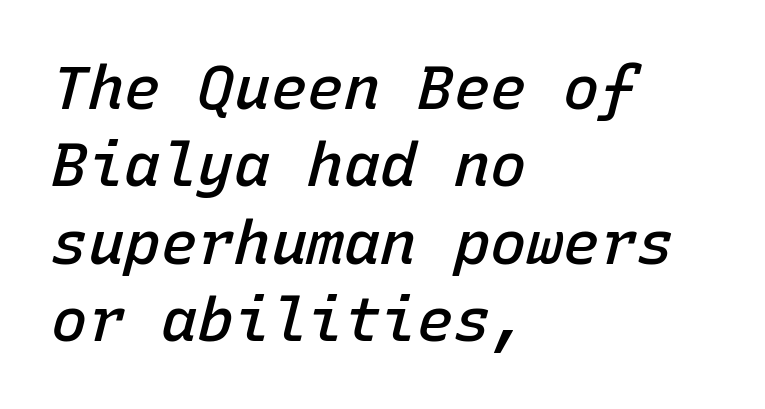
Q: Is the text bold? A: Semi-bold.
Q: Is the text italic (slanted)? A: Yes, it leans right by about 15 degrees.
Q: Is the text underlined? A: No.
Q: How is the paragraph aligned? A: Left-aligned.
Q: Is the spacing between letters normal or unusually wide? A: Normal.
Q: Is the spacing between lines tight, normal or loose? A: Normal.
Q: Width (condensed, normal, or wide)? A: Normal.
Q: Stroke contrast? A: Low.
Q: x-height? A: Medium.
Q: Monospaced? A: Yes.
